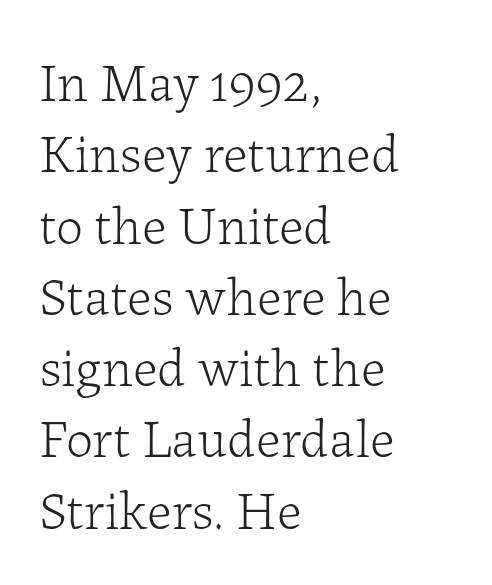
You could not count columns in this text — the font is proportionally spaced. There is no visible air inserted between adjacent glyphs. What kind of face is this? One with serifs. Weight class: somewhere from thin through regular. Ordinary non-slanted type is in use. Check the space under the baseline: it is left empty.
